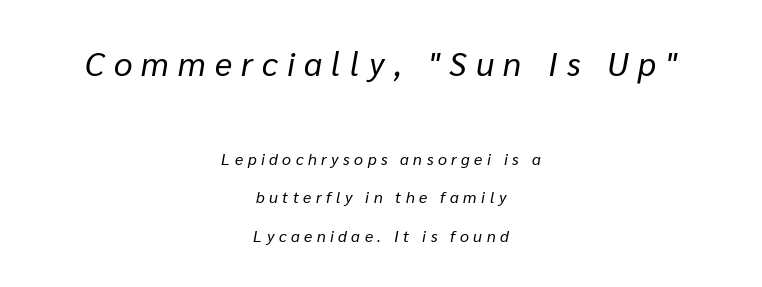
{"italic": "yes", "lean": "right", "slant_degrees": 10, "bold": "no", "weight": "regular", "width": "normal", "stroke_contrast": "low", "x_height": "medium", "monospaced": "no", "underline": "no", "align": "center", "line_spacing": "loose", "line_spacing_ratio": 2.43, "letter_spacing": "wide", "letter_spacing_em": 0.28, "larger_block": "first", "size_ratio": 2.06, "glyph_px": 33}
